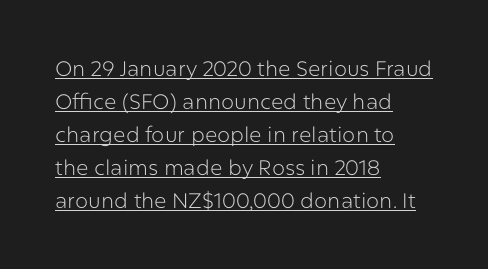
The image shows 21 px text type, upright; set left-aligned, normal line spacing (1.57x), normal letter spacing, underlined.
